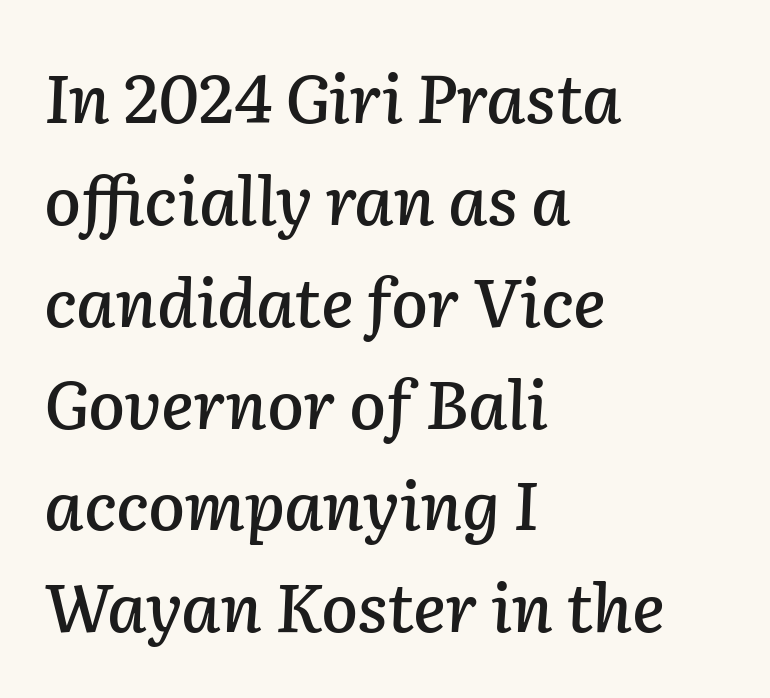
{"italic": "yes", "lean": "right", "slant_degrees": 2, "width": "normal", "stroke_contrast": "low", "x_height": "medium", "monospaced": "no", "underline": "no", "align": "left", "line_spacing": "normal", "line_spacing_ratio": 1.52, "letter_spacing": "normal", "letter_spacing_em": 0.0, "glyph_px": 67}
